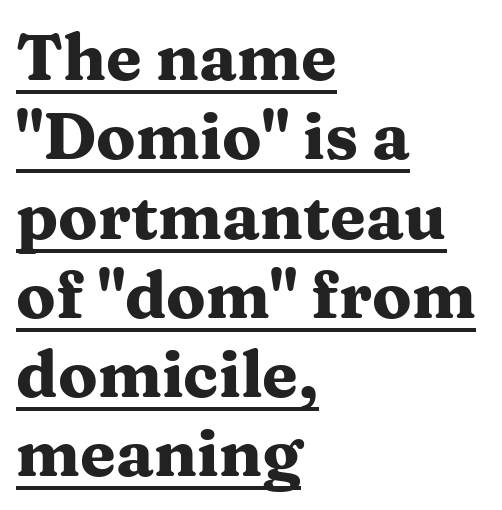
Q: Is the text bold? A: Yes.
Q: Is the text italic (slanted)? A: No, it is upright.
Q: Is the typeface a serif or a sans-serif typeface? A: Serif.
Q: Is the text underlined? A: Yes.
Q: How is the paragraph aligned? A: Left-aligned.
Q: Is the spacing between letters normal or unusually wide? A: Normal.
Q: Width (condensed, normal, or wide)? A: Wide.
Q: Stroke contrast? A: Medium.
Q: x-height? A: Medium.
Q: Monospaced? A: No.
